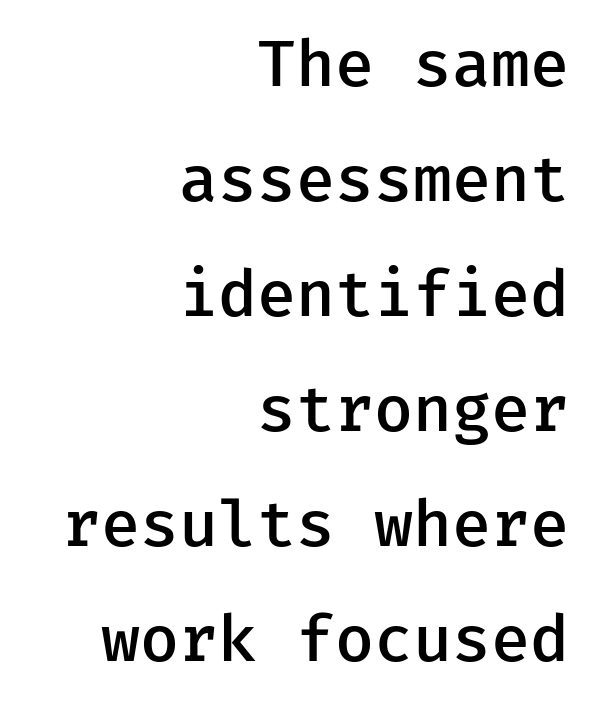
Q: Is the text bold? A: Semi-bold.
Q: Is the text italic (slanted)? A: No, it is upright.
Q: Is the typeface a serif or a sans-serif typeface? A: Sans-serif.
Q: Is the text underlined? A: No.
Q: How is the paragraph aligned? A: Right-aligned.
Q: Is the spacing between letters normal or unusually wide? A: Normal.
Q: Width (condensed, normal, or wide)? A: Normal.
Q: Stroke contrast? A: Low.
Q: x-height? A: Medium.
